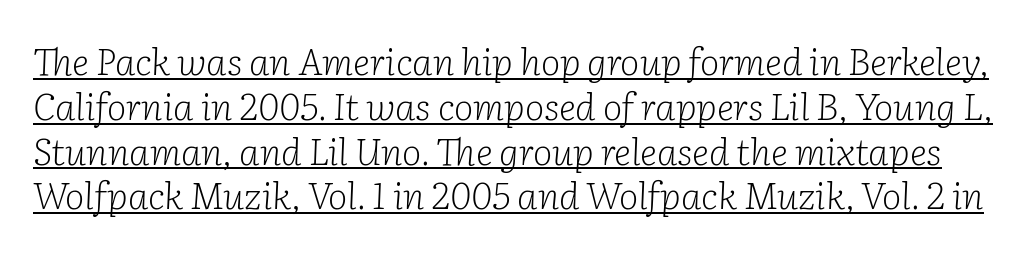
{"serif": "yes", "italic": "yes", "lean": "right", "slant_degrees": 2, "bold": "no", "weight": "light", "width": "normal", "stroke_contrast": "low", "x_height": "medium", "monospaced": "no", "underline": "yes", "line_spacing_ratio": 1.21, "letter_spacing": "normal", "letter_spacing_em": 0.0, "glyph_px": 37}
